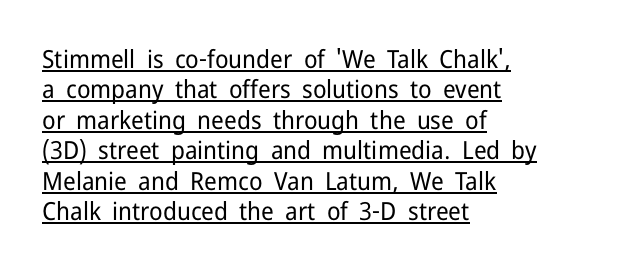
The image shows 25 px text type, upright; set left-aligned, line spacing 1.22x, normal letter spacing, underlined.
